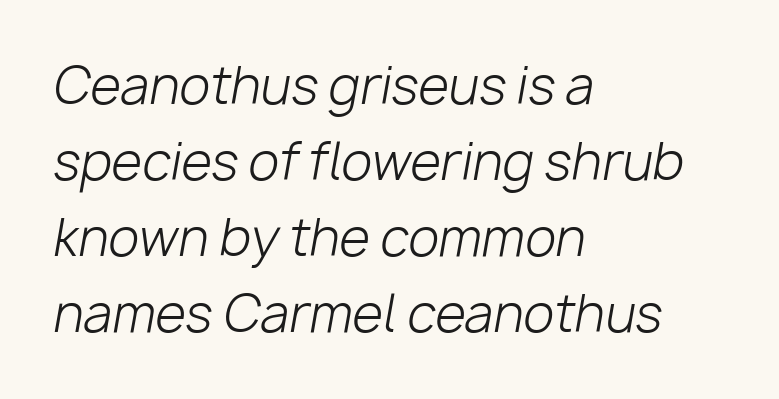
Q: Is the text bold? A: No.
Q: Is the text italic (slanted)? A: Yes, it leans right by about 10 degrees.
Q: Is the text underlined? A: No.
Q: How is the paragraph aligned? A: Left-aligned.
Q: Is the spacing between letters normal or unusually wide? A: Normal.
Q: Is the spacing between lines tight, normal or loose? A: Normal.
Q: Width (condensed, normal, or wide)? A: Normal.
Q: Stroke contrast? A: Low.
Q: x-height? A: Medium.
Q: Monospaced? A: No.
